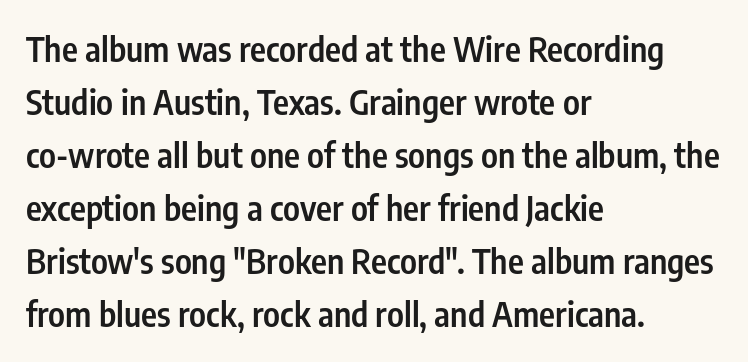
Q: Is the text bold? A: Semi-bold.
Q: Is the text italic (slanted)? A: No, it is upright.
Q: Is the typeface a serif or a sans-serif typeface? A: Sans-serif.
Q: Is the text underlined? A: No.
Q: How is the paragraph aligned? A: Left-aligned.
Q: Is the spacing between letters normal or unusually wide? A: Normal.
Q: Is the spacing between lines tight, normal or loose? A: Normal.
Q: Width (condensed, normal, or wide)? A: Condensed.
Q: Stroke contrast? A: Low.
Q: x-height? A: Medium.
Q: Monospaced? A: No.
